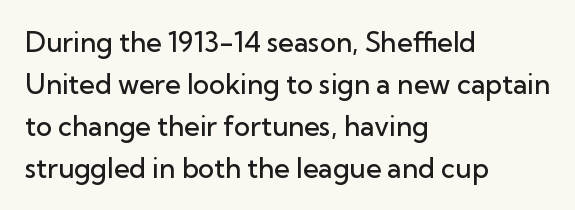
Q: Is the text bold? A: Semi-bold.
Q: Is the text italic (slanted)? A: No, it is upright.
Q: Is the text underlined? A: No.
Q: How is the paragraph aligned? A: Left-aligned.
Q: Is the spacing between letters normal or unusually wide? A: Normal.
Q: Is the spacing between lines tight, normal or loose? A: Normal.
